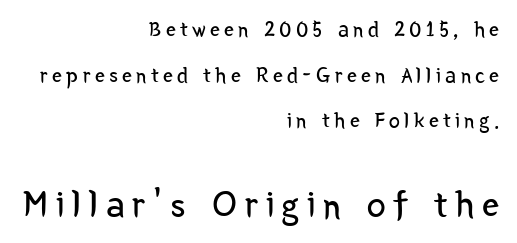
Caption: face not bold, strokes unweighted. Line endings align vertically; line beginnings do not. Is this a fixed-width face? No — the glyphs have proportional, varying widths. Notice the wide empty band between every row — that's loose leading. The strip under each line holds only bare page.
